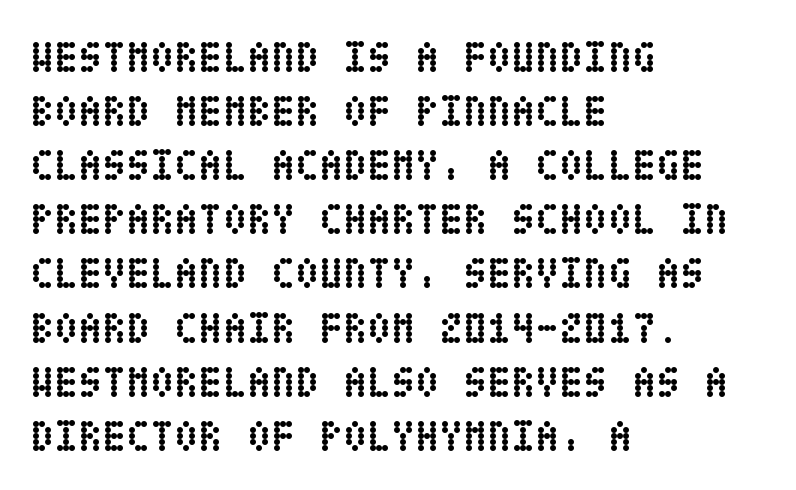
{"italic": "no", "bold": "yes", "weight": "semibold", "width": "condensed", "stroke_contrast": "low", "x_height": "large", "underline": "no", "align": "left", "line_spacing_ratio": 1.23, "letter_spacing": "normal", "letter_spacing_em": 0.0, "glyph_px": 44}
